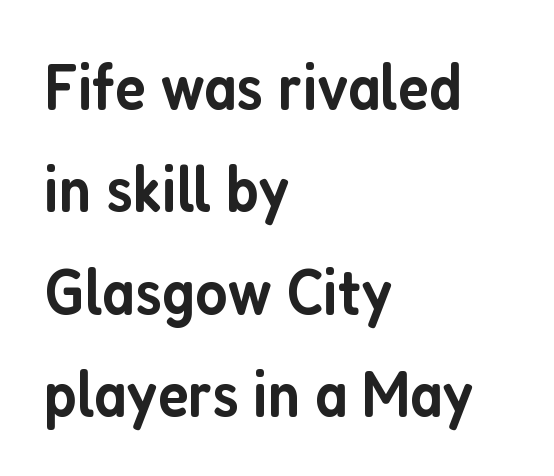
Q: Is the text bold? A: Semi-bold.
Q: Is the text italic (slanted)? A: No, it is upright.
Q: Is the typeface a serif or a sans-serif typeface? A: Sans-serif.
Q: Is the text underlined? A: No.
Q: How is the paragraph aligned? A: Left-aligned.
Q: Is the spacing between letters normal or unusually wide? A: Normal.
Q: Is the spacing between lines tight, normal or loose? A: Normal.
Q: Width (condensed, normal, or wide)? A: Condensed.
Q: Stroke contrast? A: Low.
Q: x-height? A: Medium.
Q: Monospaced? A: No.
